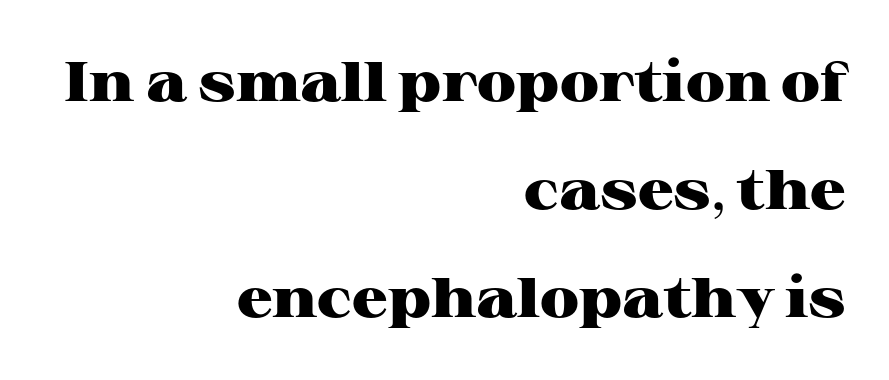
Q: Is the text bold? A: Yes.
Q: Is the text italic (slanted)? A: No, it is upright.
Q: Is the typeface a serif or a sans-serif typeface? A: Serif.
Q: Is the text underlined? A: No.
Q: How is the paragraph aligned? A: Right-aligned.
Q: Is the spacing between letters normal or unusually wide? A: Normal.
Q: Is the spacing between lines tight, normal or loose? A: Loose.
Q: Width (condensed, normal, or wide)? A: Wide.
Q: Stroke contrast? A: High.
Q: x-height? A: Medium.
Q: Monospaced? A: No.
